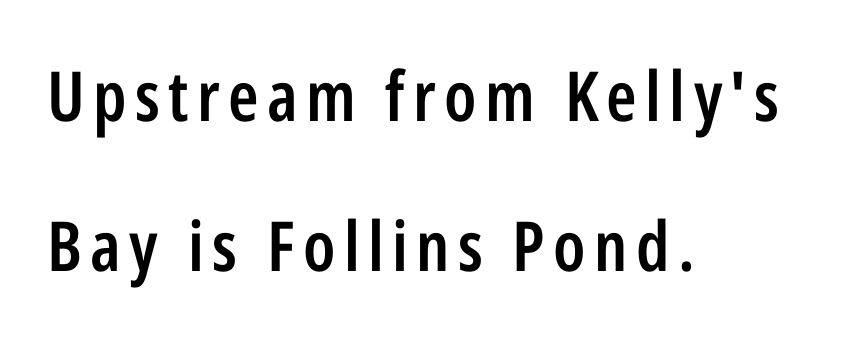
Q: Is the text bold? A: Semi-bold.
Q: Is the text italic (slanted)? A: No, it is upright.
Q: Is the typeface a serif or a sans-serif typeface? A: Sans-serif.
Q: Is the text underlined? A: No.
Q: How is the paragraph aligned? A: Left-aligned.
Q: Is the spacing between lines tight, normal or loose? A: Loose.
Q: Width (condensed, normal, or wide)? A: Condensed.
Q: Stroke contrast? A: Low.
Q: x-height? A: Medium.
Q: Monospaced? A: No.
